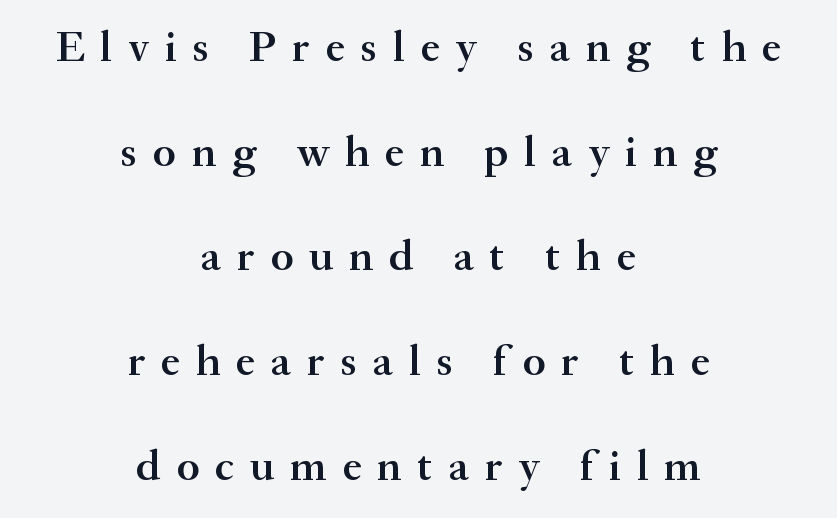
Q: Is the text bold? A: Semi-bold.
Q: Is the text italic (slanted)? A: No, it is upright.
Q: Is the typeface a serif or a sans-serif typeface? A: Serif.
Q: Is the text underlined? A: No.
Q: How is the paragraph aligned? A: Centered.
Q: Is the spacing between letters normal or unusually wide? A: Unusually wide.
Q: Is the spacing between lines tight, normal or loose? A: Loose.
Q: Width (condensed, normal, or wide)? A: Normal.
Q: Stroke contrast? A: Medium.
Q: x-height? A: Small.
Q: Monospaced? A: No.
